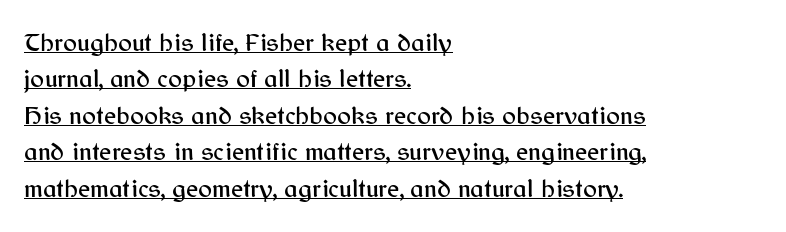
{"italic": "no", "underline": "yes", "align": "left", "line_spacing": "normal", "line_spacing_ratio": 1.4, "letter_spacing": "normal", "letter_spacing_em": 0.0, "glyph_px": 26}
